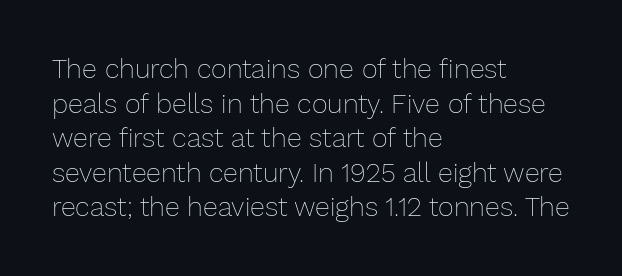
The image shows 27 px text type, upright; set left-aligned, normal line spacing (1.28x), normal letter spacing, not underlined.
